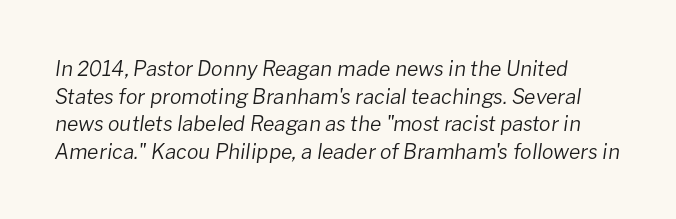
The space beneath each line is pristine and unruled. Tracking value appears to be zero — textbook default spacing. Is the type heavy? It reads as light-to-regular instead. These lines sit exactly where default settings would place them.
